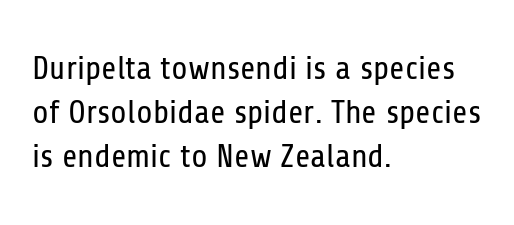
Notice how the stems are strictly vertical — no italics here. You could call the tracking neutral — neither tight nor loose. Nobody drew a line under any word here. The rendering uses a moderate line-height, typical for paragraphs. Is the type heavy? It reads as light-to-regular instead.
